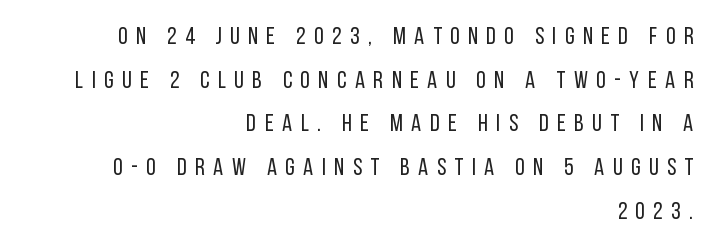
Designer's note — italics off, roman on. What stands out about the letter spacing? Its width — letters are far apart. The font sits on the lighter half of the weight spectrum, regular included. Notice how the passage keeps a crisp vertical edge on the right only. Letters rest on an invisible, unmarked baseline.
